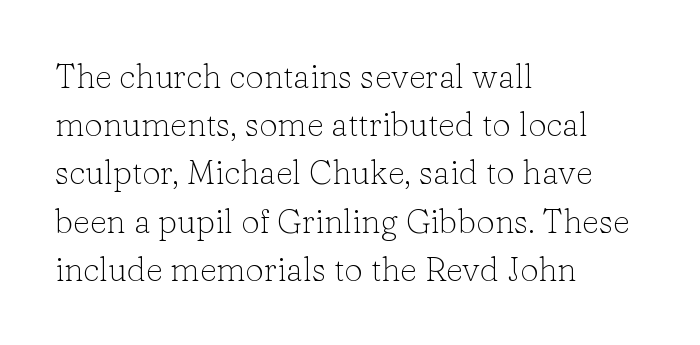
Q: Is the text bold? A: No.
Q: Is the text italic (slanted)? A: No, it is upright.
Q: Is the typeface a serif or a sans-serif typeface? A: Serif.
Q: Is the text underlined? A: No.
Q: How is the paragraph aligned? A: Left-aligned.
Q: Is the spacing between letters normal or unusually wide? A: Normal.
Q: Is the spacing between lines tight, normal or loose? A: Normal.
Q: Width (condensed, normal, or wide)? A: Normal.
Q: Stroke contrast? A: Low.
Q: x-height? A: Medium.
Q: Monospaced? A: No.
